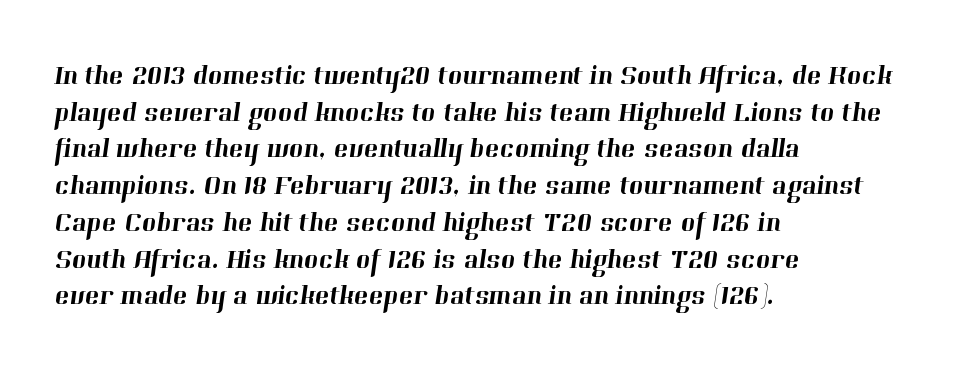
Q: Is the text underlined? A: No.
Q: How is the paragraph aligned? A: Left-aligned.
Q: Is the spacing between letters normal or unusually wide? A: Normal.
Q: Is the spacing between lines tight, normal or loose? A: Normal.
